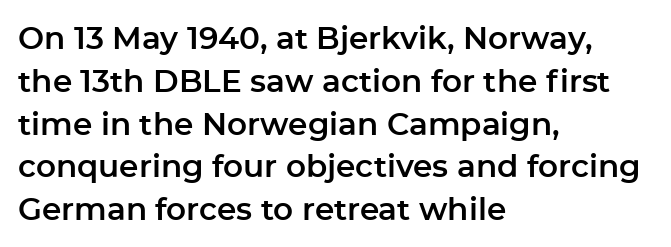
{"serif": "no", "italic": "no", "width": "normal", "stroke_contrast": "low", "x_height": "medium", "monospaced": "no", "underline": "no", "align": "left", "line_spacing": "normal", "line_spacing_ratio": 1.38, "letter_spacing": "normal", "letter_spacing_em": 0.0, "glyph_px": 31}
